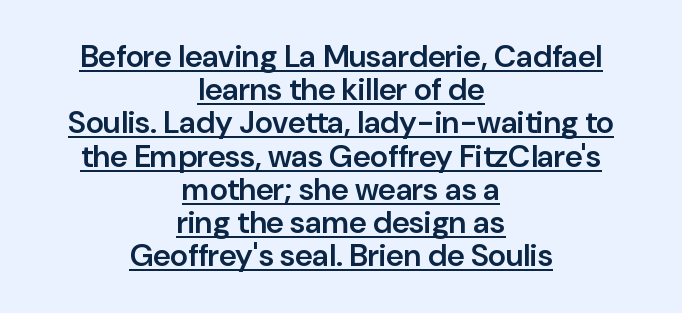
Q: Is the text bold? A: Semi-bold.
Q: Is the text italic (slanted)? A: No, it is upright.
Q: Is the typeface a serif or a sans-serif typeface? A: Sans-serif.
Q: Is the text underlined? A: Yes.
Q: How is the paragraph aligned? A: Centered.
Q: Is the spacing between letters normal or unusually wide? A: Normal.
Q: Is the spacing between lines tight, normal or loose? A: Tight.
Q: Width (condensed, normal, or wide)? A: Normal.
Q: Stroke contrast? A: Low.
Q: x-height? A: Medium.
Q: Monospaced? A: No.
